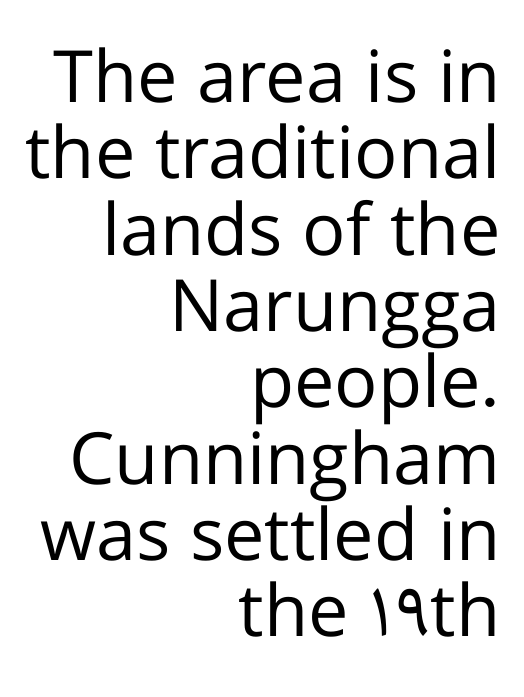
Q: Is the text bold? A: No.
Q: Is the text italic (slanted)? A: No, it is upright.
Q: Is the typeface a serif or a sans-serif typeface? A: Sans-serif.
Q: Is the text underlined? A: No.
Q: How is the paragraph aligned? A: Right-aligned.
Q: Is the spacing between letters normal or unusually wide? A: Normal.
Q: Is the spacing between lines tight, normal or loose? A: Tight.
Q: Width (condensed, normal, or wide)? A: Normal.
Q: Stroke contrast? A: Low.
Q: x-height? A: Medium.
Q: Monospaced? A: No.
